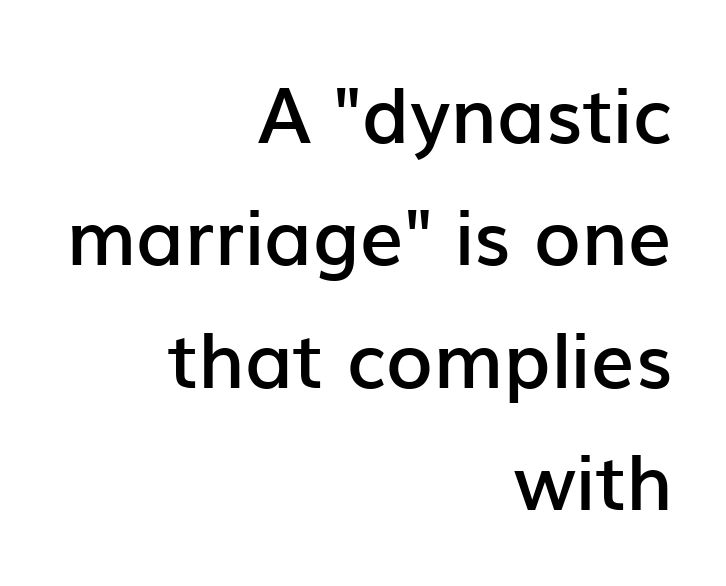
Descenders hang freely into open space. These lines carry some extra weight — a demibold, not a full bold. Teacher's note: observe the even right margin — that is flush-right alignment. What stands out about the letter spacing? Nothing — it is the standard amount. Is this a fixed-width face? No — the glyphs have proportional, varying widths. The space between consecutive lines is moderate.
